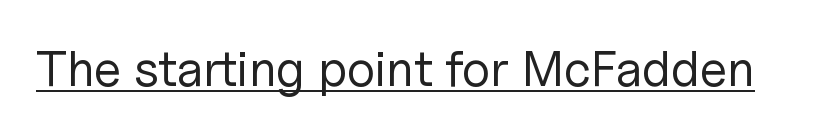
{"serif": "no", "italic": "no", "bold": "no", "weight": "regular", "width": "normal", "stroke_contrast": "low", "x_height": "medium", "monospaced": "no", "underline": "yes", "letter_spacing": "normal", "letter_spacing_em": 0.0, "glyph_px": 50}
